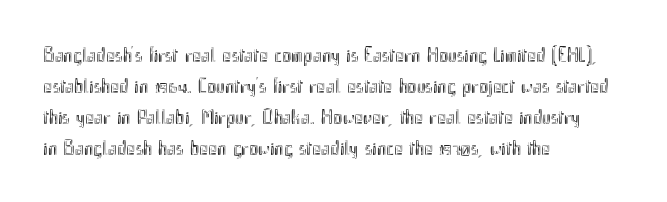
Q: Is the text italic (slanted)? A: No, it is upright.
Q: Is the text underlined? A: No.
Q: How is the paragraph aligned? A: Left-aligned.
Q: Is the spacing between letters normal or unusually wide? A: Normal.
Q: Is the spacing between lines tight, normal or loose? A: Normal.
